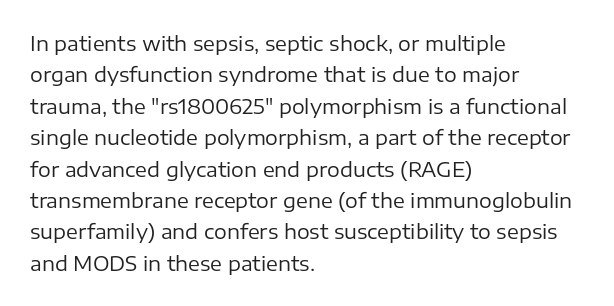
The image shows 20 px text type, upright; set left-aligned, normal line spacing (1.57x), normal letter spacing, not underlined.
